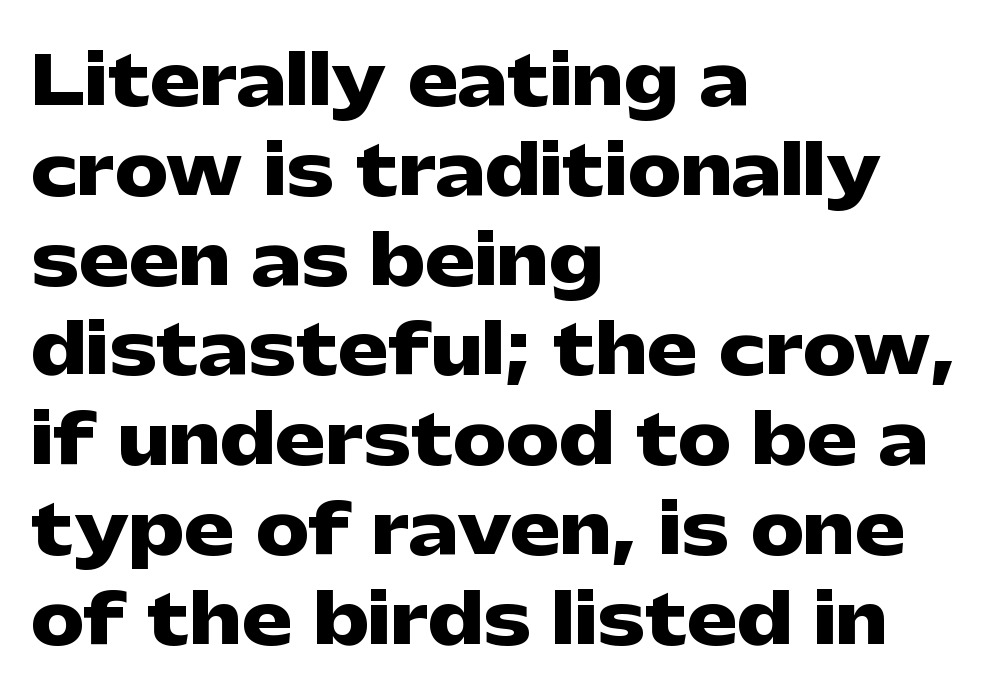
The specimen reads as upright at a glance. This sample uses plain, unmodified letter spacing. Is the type bold? Yes — the strokes are clearly thick and heavy. The area under the type is left untouched. The passage shown stacks its lines at a standard gap. Nothing sits at the stroke ends, so this counts as sans-serif.
